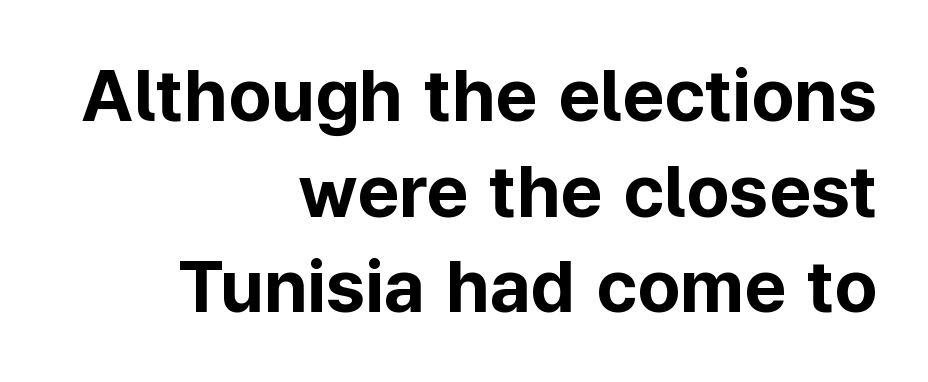
{"serif": "no", "italic": "no", "bold": "yes", "weight": "bold", "width": "normal", "stroke_contrast": "low", "x_height": "medium", "monospaced": "no", "underline": "no", "align": "right", "line_spacing": "normal", "line_spacing_ratio": 1.31, "letter_spacing": "normal", "letter_spacing_em": 0.0, "glyph_px": 73}
